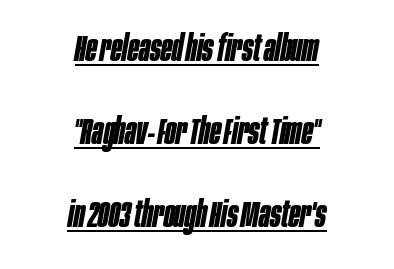
The letters sit at their default tracking, neither squeezed nor spread. Spacing verdict: proportional, widths tailored to each character. The glyphs have the mass of a bold cut. Reading down the column, the eye jumps a long way to each next line. Notice how the passage keeps no hard edge, just a central spine.
